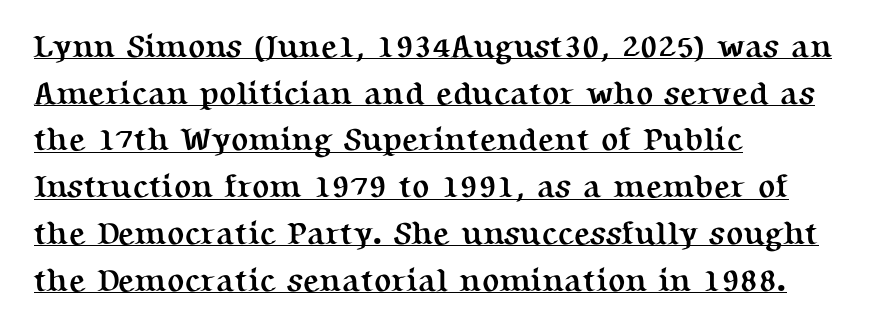
This sample uses a serif face. How would I describe the line gaps? Plain and ordinary. Compared with typical body copy, the letter spacing here is the same. Each glyph is drawn with heavy, bold strokes. Looks like someone drew a line under every word here. Rendered with straight, roman letterforms.
